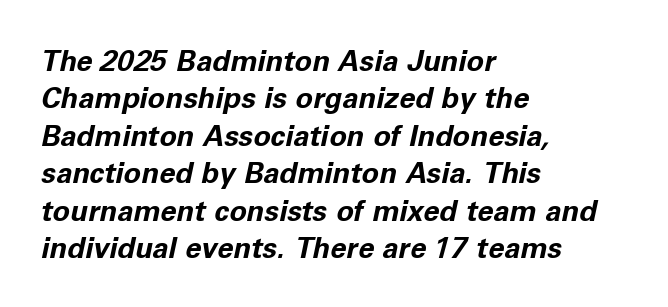
The image shows 29 px bold type, italic (leaning right); set left-aligned, normal line spacing (1.29x), normal letter spacing, not underlined; low stroke contrast and a medium x-height.
